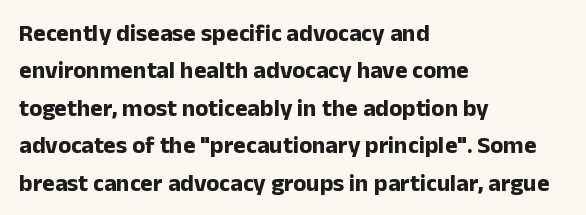
The image shows 24 px bold type, upright; set left-aligned, normal line spacing (1.56x), normal letter spacing, not underlined.
